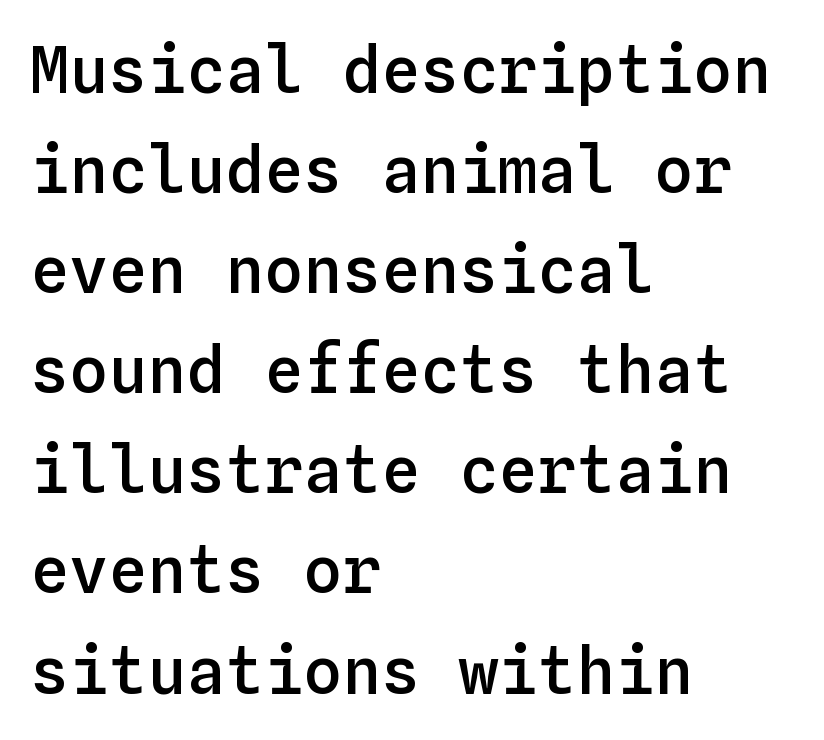
{"italic": "no", "bold": "semi", "weight": "semibold", "width": "normal", "stroke_contrast": "low", "x_height": "medium", "monospaced": "yes", "underline": "no", "align": "left", "line_spacing": "normal", "line_spacing_ratio": 1.54, "letter_spacing": "normal", "letter_spacing_em": 0.0, "glyph_px": 65}
